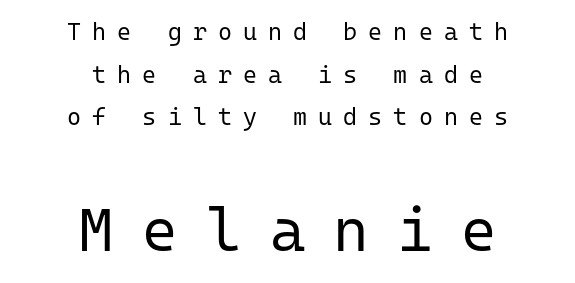
The image shows 61 px regular-weight sans-serif type, upright, monospaced; set centered, line spacing 1.78x, unusually wide letter spacing (+0.46 em), not underlined; the second (bottom) block is 2.54x larger; low stroke contrast and a medium x-height.
